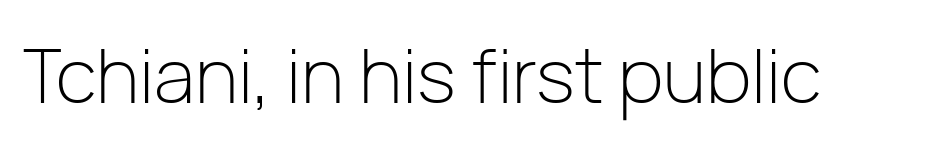
Q: Is the text bold? A: No.
Q: Is the text italic (slanted)? A: No, it is upright.
Q: Is the typeface a serif or a sans-serif typeface? A: Sans-serif.
Q: Is the text underlined? A: No.
Q: Is the spacing between letters normal or unusually wide? A: Normal.
Q: Width (condensed, normal, or wide)? A: Normal.
Q: Stroke contrast? A: Low.
Q: x-height? A: Medium.
Q: Monospaced? A: No.
